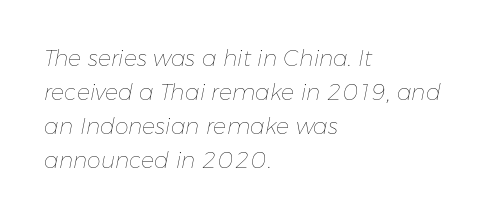
{"italic": "yes", "lean": "right", "slant_degrees": 11, "bold": "no", "underline": "no", "align": "left", "line_spacing": "normal", "line_spacing_ratio": 1.54, "letter_spacing": "normal", "letter_spacing_em": 0.0, "glyph_px": 22}
